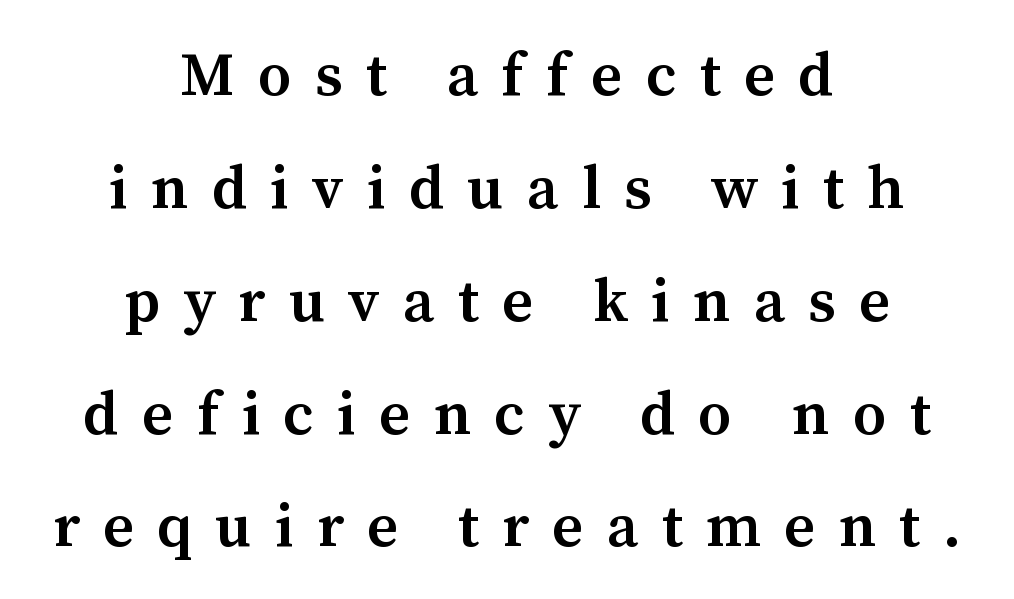
The image shows 61 px semibold serif type, upright; set centered, line spacing 1.85x, unusually wide letter spacing (+0.38 em), not underlined; medium stroke contrast and a medium x-height.
